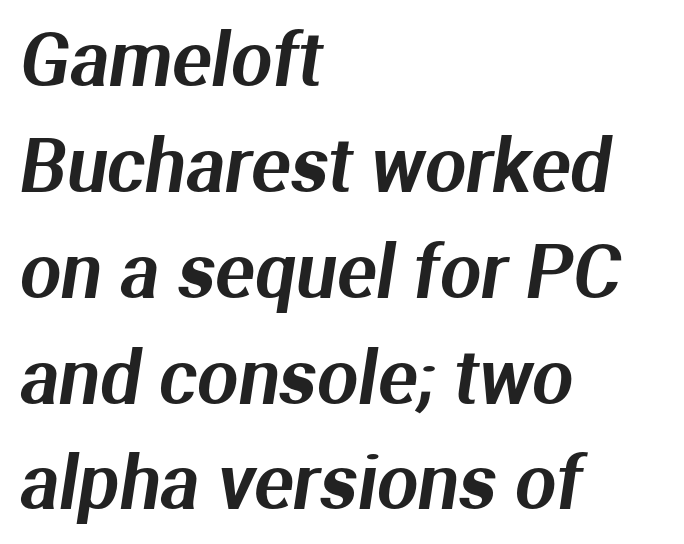
{"serif": "no", "width": "normal", "stroke_contrast": "medium", "x_height": "medium", "monospaced": "no", "underline": "no", "align": "left", "line_spacing": "normal", "line_spacing_ratio": 1.45, "letter_spacing": "normal", "letter_spacing_em": 0.0, "glyph_px": 73}
